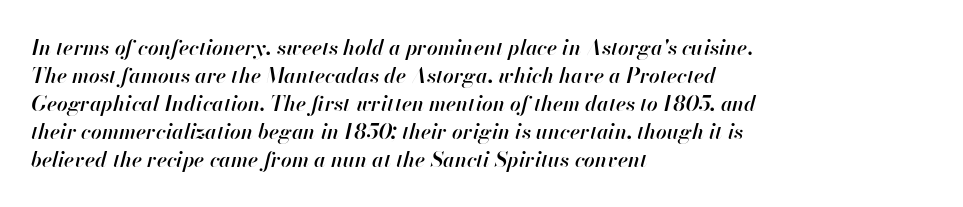
This sample is left-justified, so line endings fall wherever the words run out. The line texture is even and compact thanks to regular tracking. The lettering tilts uniformly, giving the passage an italic look. Strokes here are thickened, but only to semibold level. A clean baseline with only descenders dipping below it.
